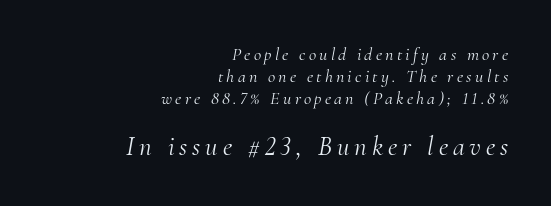
{"italic": "yes", "lean": "right", "slant_degrees": 10, "bold": "no", "underline": "no", "align": "right", "line_spacing_ratio": 1.21, "larger_block": "second", "size_ratio": 1.5, "glyph_px": 27}
